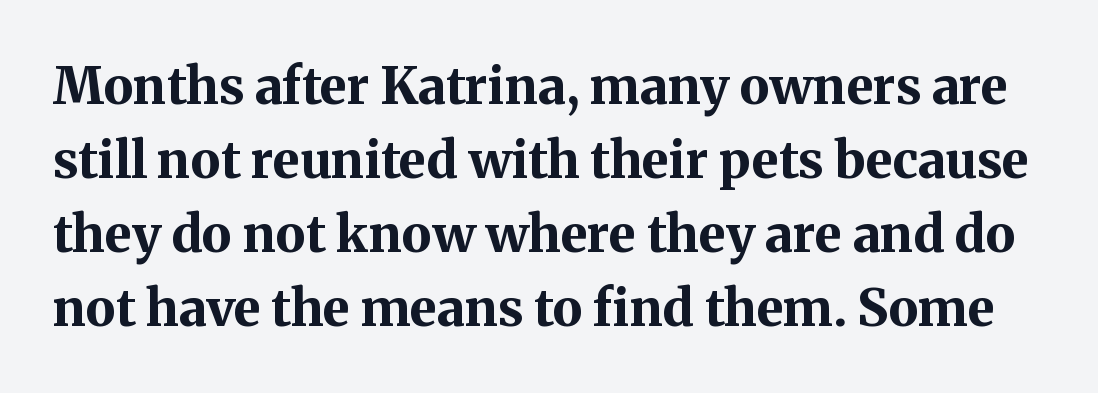
{"serif": "yes", "italic": "no", "bold": "yes", "weight": "bold", "width": "normal", "stroke_contrast": "medium", "x_height": "medium", "monospaced": "no", "underline": "no", "line_spacing": "normal", "line_spacing_ratio": 1.45, "letter_spacing": "normal", "letter_spacing_em": 0.0, "glyph_px": 51}
